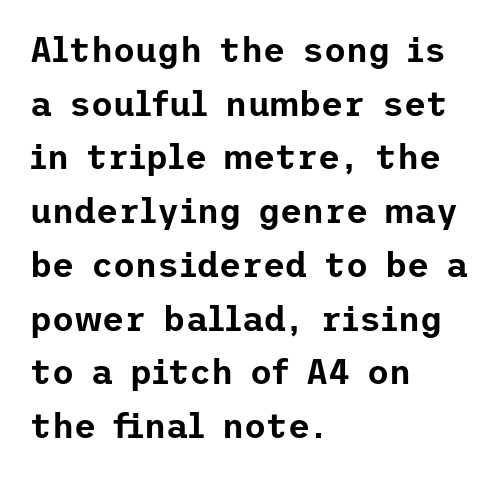
{"serif": "no", "italic": "no", "width": "normal", "stroke_contrast": "low", "x_height": "medium", "underline": "no", "align": "left", "line_spacing": "normal", "line_spacing_ratio": 1.58, "letter_spacing": "normal", "letter_spacing_em": 0.0, "glyph_px": 34}
